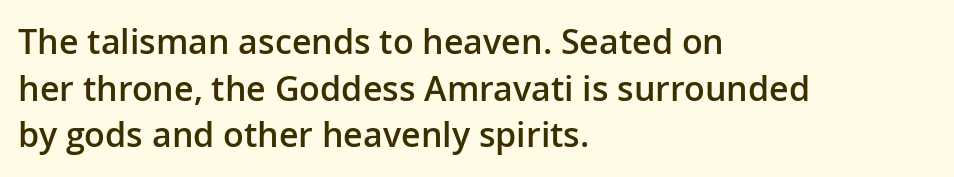
Is the letter spacing exaggerated? No — it looks like the ordinary default. Unmarked baselines from the first word to the last. Is there much room between lines? A standard amount, neither cramped nor airy. The rendering anchors every line to the left-hand side. This is the regular roman posture of the typeface. Grotesque or geometric, the face here clearly has no serifs.
